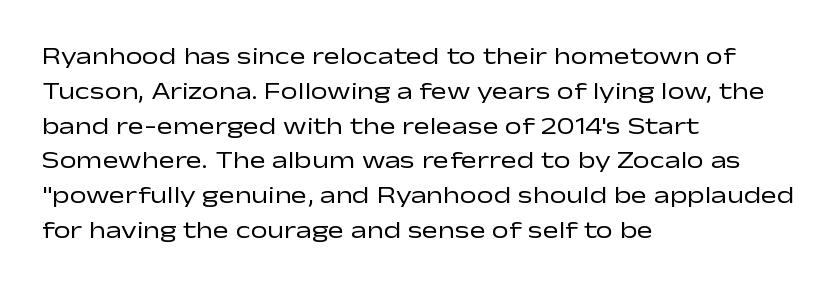
The image shows 24 px text type, upright; set left-aligned, normal line spacing (1.45x), normal letter spacing, not underlined.
